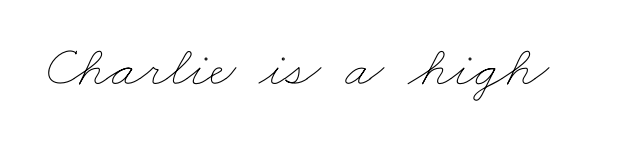
Q: Is the text bold? A: No.
Q: Is the text underlined? A: No.
Q: Is the spacing between letters normal or unusually wide? A: Normal.
Q: Width (condensed, normal, or wide)? A: Wide.
Q: Stroke contrast? A: Low.
Q: x-height? A: Small.
Q: Monospaced? A: No.
